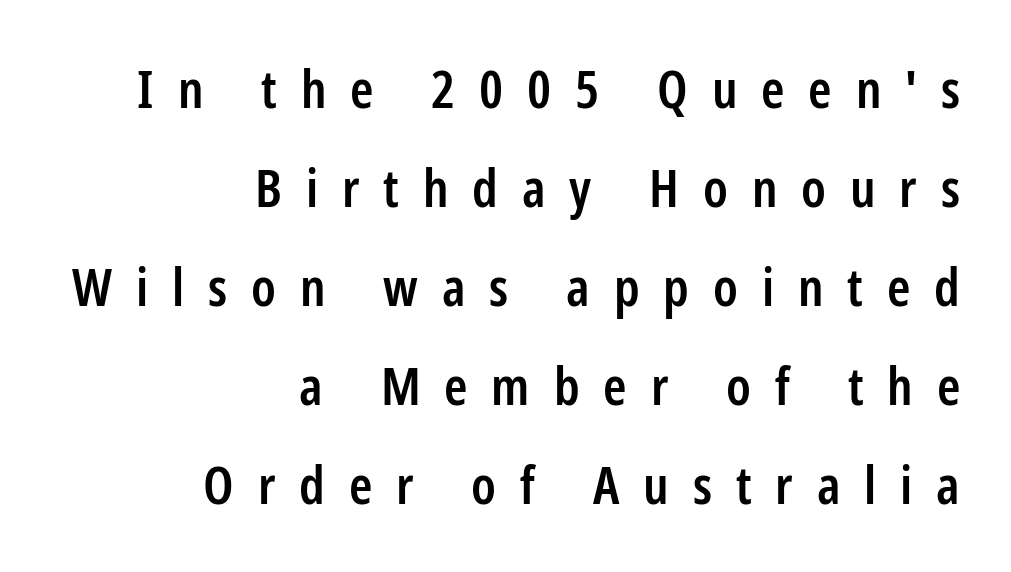
No italicization has been applied; the sample stays upright. These lines are rendered in a variable-pitch font. The rendering anchors every line to the right-hand side. The strip under each line holds only bare page. Serifs: no, the terminals of the letterforms are clean.
